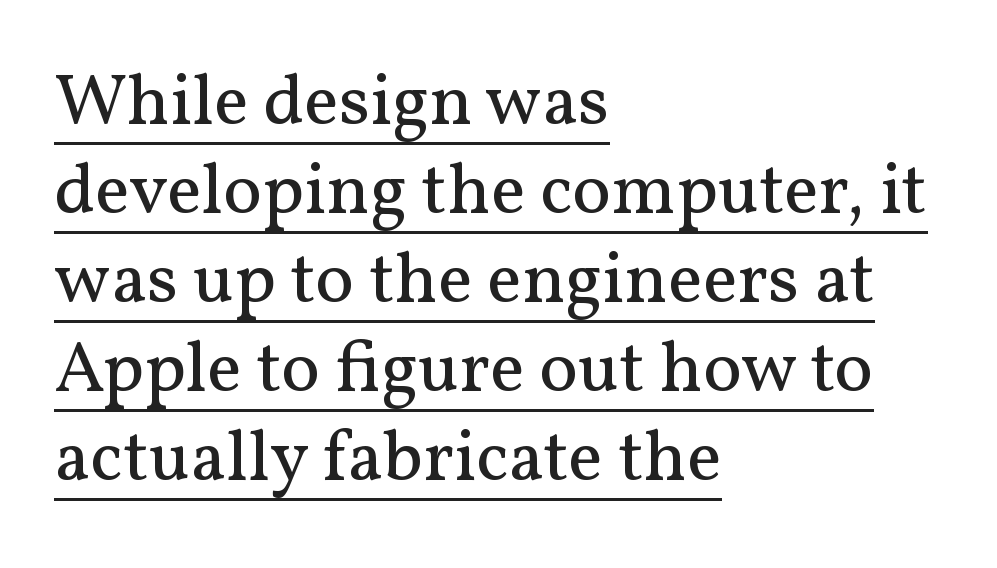
Think standard paragraph weight, or any step lighter than that. Compared with a centered layout, this one pins lines to the left instead. This sample uses plain, unmodified letter spacing. The letters carry serifs — small finishing strokes at the ends of their stems.
